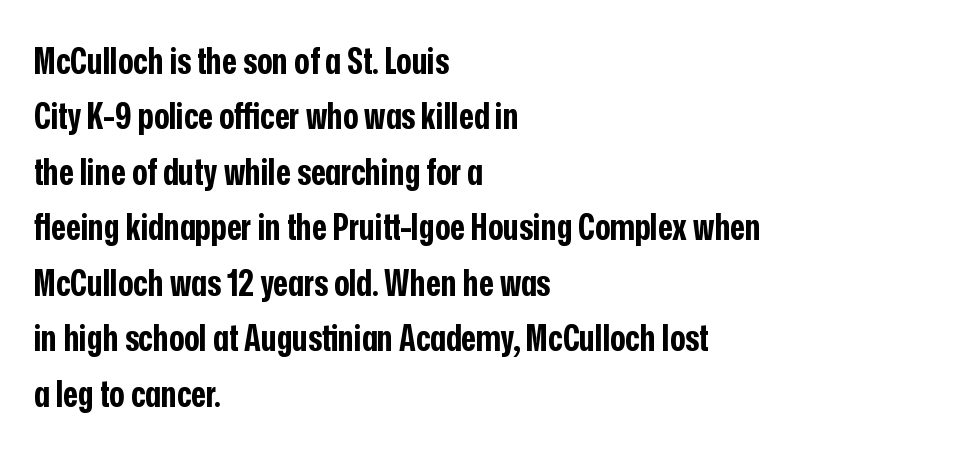
Q: Is the text bold? A: Yes.
Q: Is the text italic (slanted)? A: No, it is upright.
Q: Is the typeface a serif or a sans-serif typeface? A: Sans-serif.
Q: Is the text underlined? A: No.
Q: How is the paragraph aligned? A: Left-aligned.
Q: Is the spacing between letters normal or unusually wide? A: Normal.
Q: Is the spacing between lines tight, normal or loose? A: Normal.
Q: Width (condensed, normal, or wide)? A: Condensed.
Q: Stroke contrast? A: Low.
Q: x-height? A: Medium.
Q: Monospaced? A: No.
